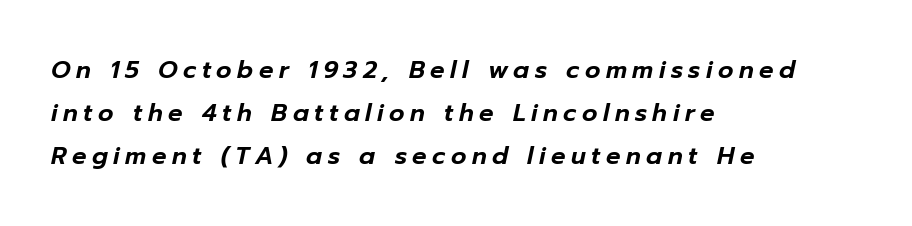
The face used here is rendered with a markedly widened letterfit. Designer's note — italics engaged. Lines of text with bare space underneath. Line beginnings align vertically; line endings do not.
